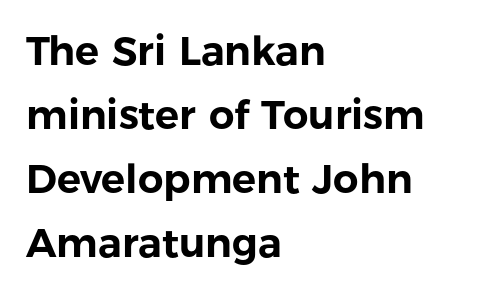
{"serif": "no", "italic": "no", "width": "normal", "stroke_contrast": "low", "x_height": "medium", "monospaced": "no", "underline": "no", "align": "left", "line_spacing": "normal", "line_spacing_ratio": 1.6, "letter_spacing": "normal", "letter_spacing_em": 0.0, "glyph_px": 40}
